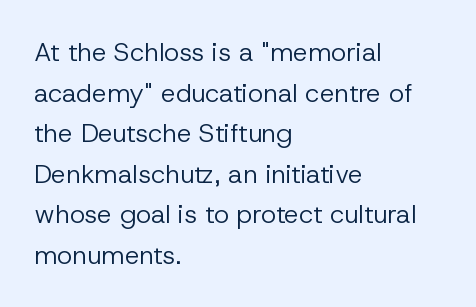
{"italic": "no", "bold": "no", "underline": "no", "align": "left", "line_spacing": "normal", "line_spacing_ratio": 1.56, "letter_spacing": "normal", "letter_spacing_em": 0.0, "glyph_px": 26}
